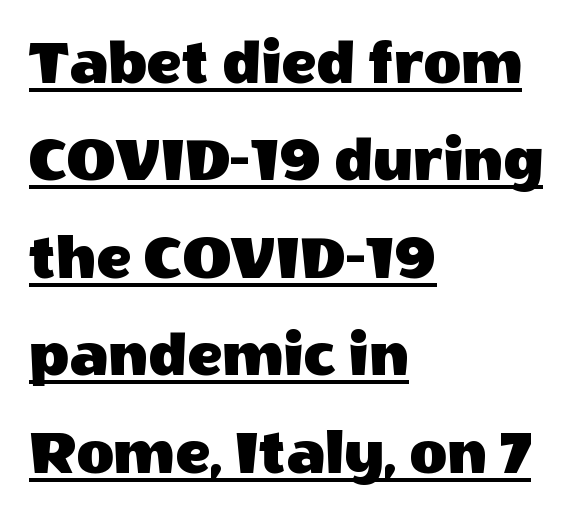
{"serif": "no", "italic": "no", "width": "normal", "x_height": "large", "monospaced": "no", "underline": "yes", "align": "left", "line_spacing": "normal", "line_spacing_ratio": 1.5, "letter_spacing": "normal", "letter_spacing_em": 0.0, "glyph_px": 65}
